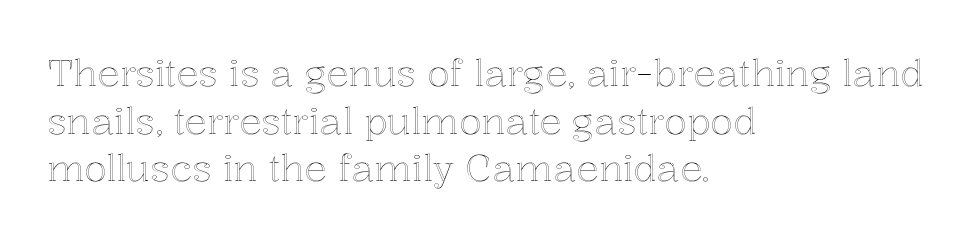
This sample uses an upright cut, with every glyph sitting square on the baseline. The passage shown is typed in a proportional face where columns would drift. Decoration check: the copy has no underline. Glyph-to-glyph distance matches everyday printed text. The rendering anchors every line to the left-hand side. Vertically, the passage feels balanced, rows spaced as you'd expect.
